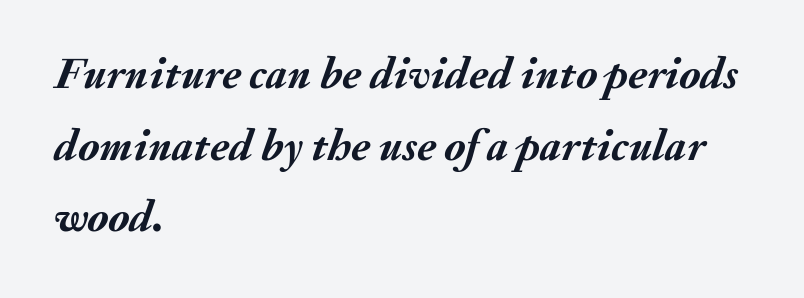
The image shows 45 px semibold type, italic (leaning right); set left-aligned, normal line spacing (1.59x), normal letter spacing, not underlined; medium stroke contrast and a small x-height.
